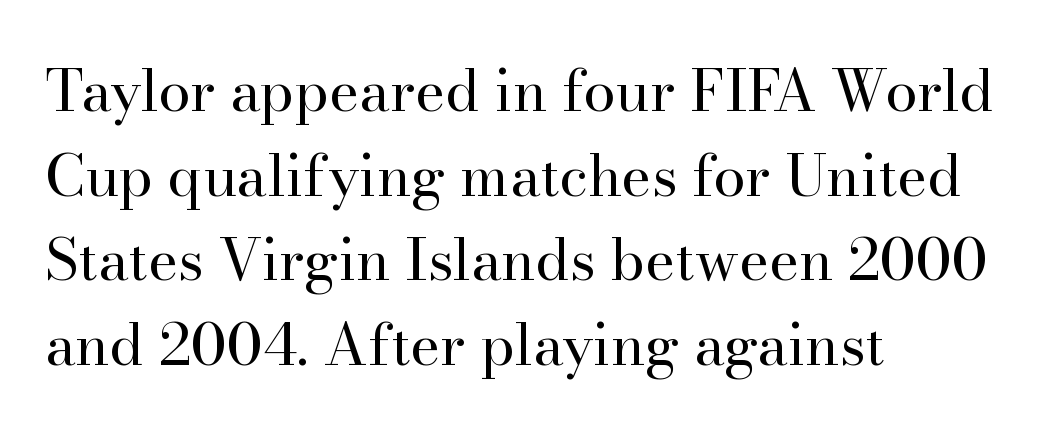
{"serif": "yes", "italic": "no", "bold": "no", "weight": "regular", "width": "normal", "stroke_contrast": "high", "x_height": "small", "monospaced": "no", "underline": "no", "align": "left", "line_spacing": "normal", "line_spacing_ratio": 1.46, "letter_spacing": "normal", "letter_spacing_em": 0.0, "glyph_px": 58}
